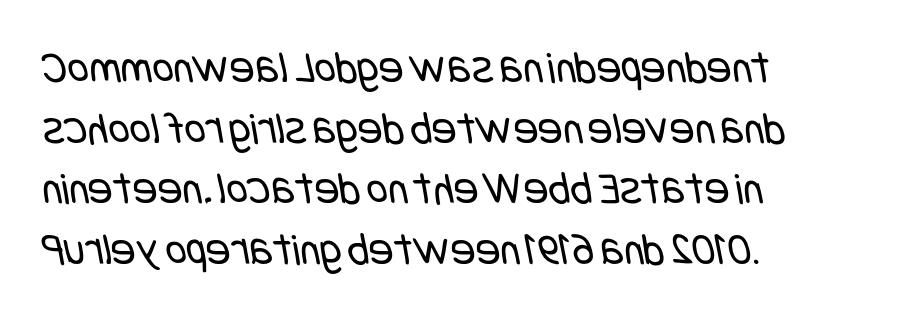
Horizontal alignment here is leftward, the default for most running prose. Note: no serifs on the glyphs. Each row of text sits above clean, open space. Leading: standard.
